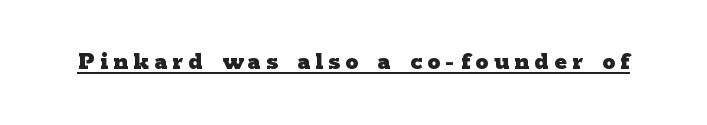
The image shows 26 px bold type, upright; set unusually wide letter spacing (+0.21 em), underlined.
